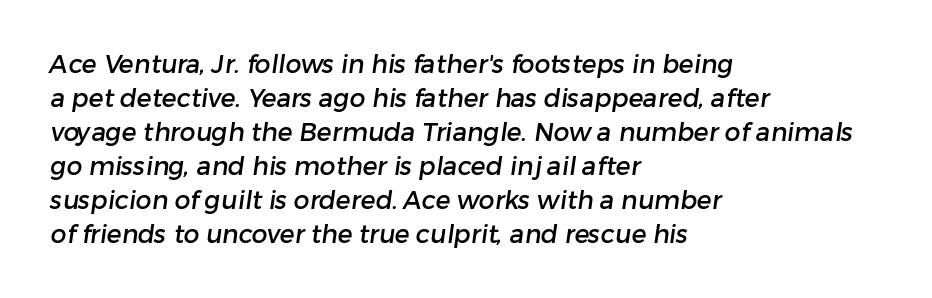
Q: Is the text underlined? A: No.
Q: How is the paragraph aligned? A: Left-aligned.
Q: Is the spacing between letters normal or unusually wide? A: Normal.
Q: Is the spacing between lines tight, normal or loose? A: Normal.
